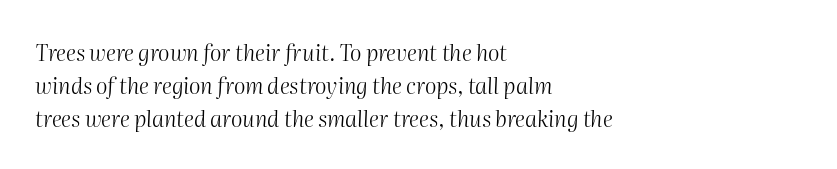
The image shows 22 px text type, italic (leaning right); set left-aligned, normal line spacing (1.5x), normal letter spacing, not underlined.
